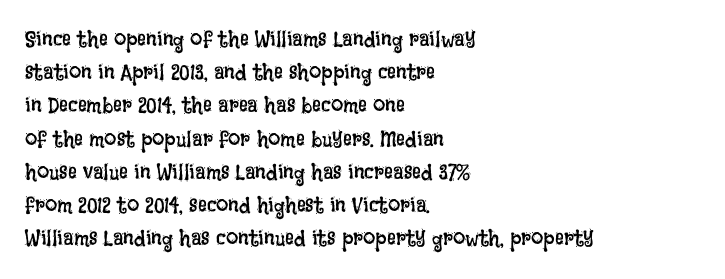
The image shows 22 px text type, upright; set left-aligned, normal line spacing (1.51x), normal letter spacing, not underlined.
